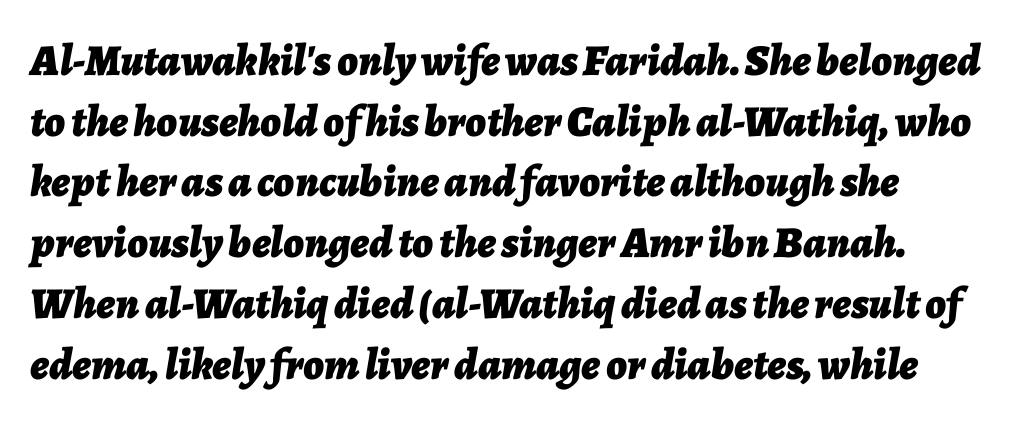
This sample has the flowing, uneven cadence of proportional lettering. Caption: bold face, heavy strokes. Observe the ordinary spacing: letters are neighbours, not strangers. Normally led — the rows are evenly, conventionally spaced. Has an underline been added? It has not. The specimen reads as italic at a glance.
